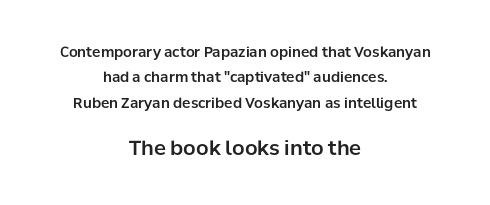
{"italic": "no", "underline": "no", "align": "center", "line_spacing_ratio": 1.82, "letter_spacing": "normal", "letter_spacing_em": 0.0, "larger_block": "second", "size_ratio": 1.43, "glyph_px": 20}
